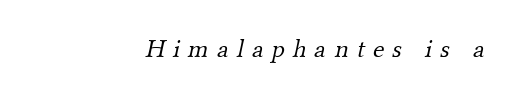
Q: Is the text bold? A: No.
Q: Is the text underlined? A: No.
Q: Is the spacing between letters normal or unusually wide? A: Unusually wide.
